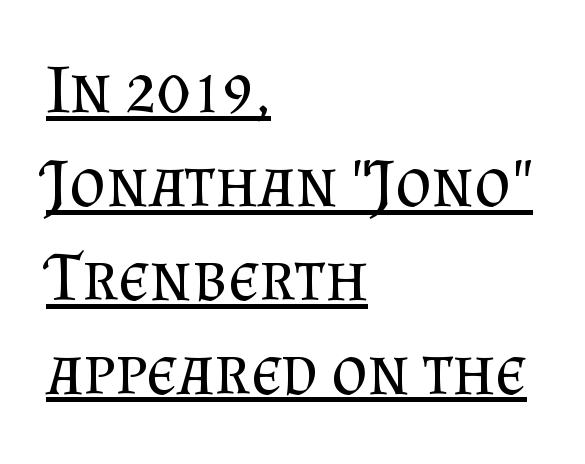
Q: Is the text bold? A: No.
Q: Is the text italic (slanted)? A: No, it is upright.
Q: Is the typeface a serif or a sans-serif typeface? A: Serif.
Q: Is the text underlined? A: Yes.
Q: How is the paragraph aligned? A: Left-aligned.
Q: Is the spacing between letters normal or unusually wide? A: Normal.
Q: Is the spacing between lines tight, normal or loose? A: Normal.
Q: Width (condensed, normal, or wide)? A: Normal.
Q: Stroke contrast? A: Medium.
Q: x-height? A: Small.
Q: Monospaced? A: No.
